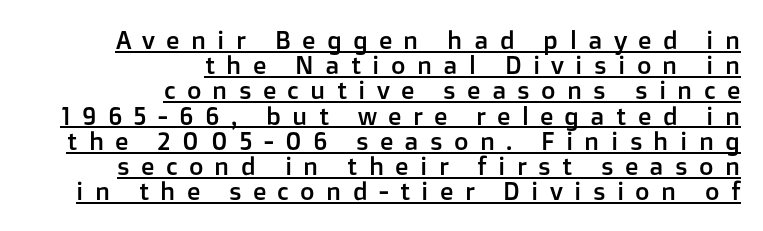
The image shows 25 px text type, upright; set right-aligned, tight line spacing (1.01x), unusually wide letter spacing (+0.45 em), underlined.
